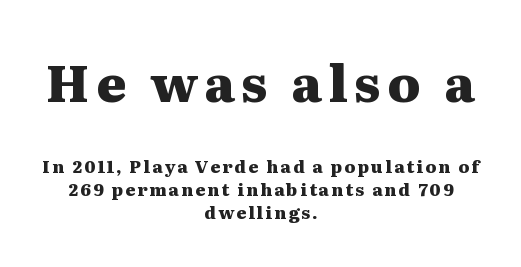
Q: Is the text bold? A: Yes.
Q: Is the text italic (slanted)? A: No, it is upright.
Q: Is the typeface a serif or a sans-serif typeface? A: Serif.
Q: Is the text underlined? A: No.
Q: How is the paragraph aligned? A: Centered.
Q: Is the spacing between lines tight, normal or loose? A: Normal.
Q: Which block of text is set in a larger size, the first (top) or the second (bottom)? A: The first (top) one.
Q: Width (condensed, normal, or wide)? A: Wide.
Q: Stroke contrast? A: Medium.
Q: x-height? A: Medium.
Q: Monospaced? A: No.
